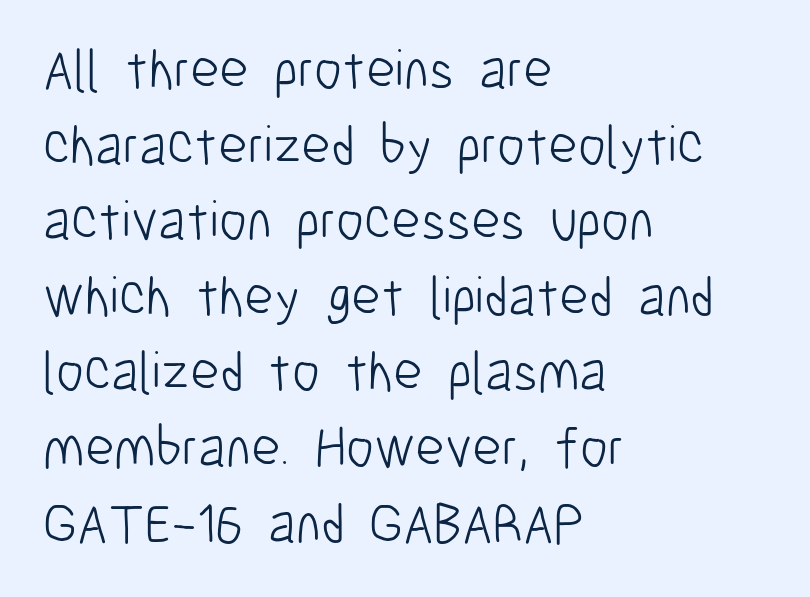
The image shows 56 px light, condensed sans-serif type, upright; set left-aligned, normal line spacing (1.35x), normal letter spacing, not underlined; low stroke contrast and a medium x-height.
